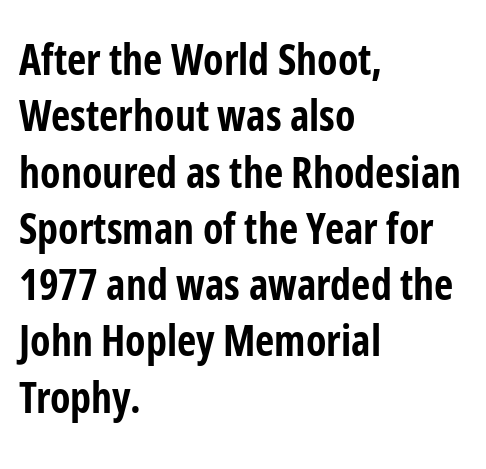
{"serif": "no", "italic": "no", "bold": "yes", "weight": "bold", "width": "condensed", "stroke_contrast": "low", "x_height": "medium", "monospaced": "no", "underline": "no", "align": "left", "line_spacing": "normal", "line_spacing_ratio": 1.34, "letter_spacing": "normal", "letter_spacing_em": 0.0, "glyph_px": 42}
